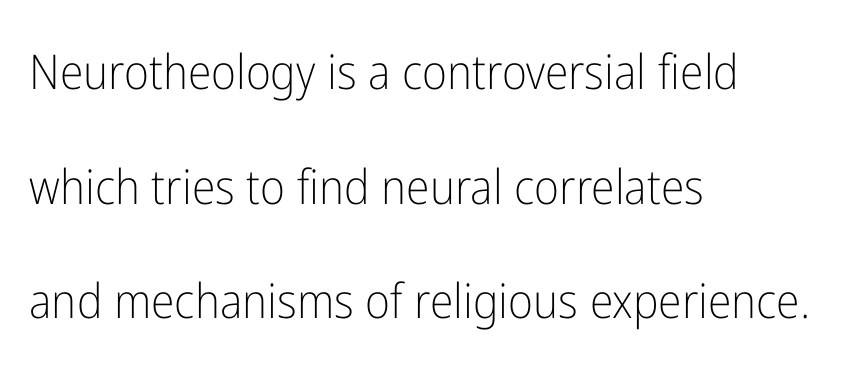
Q: Is the text bold? A: No.
Q: Is the text italic (slanted)? A: No, it is upright.
Q: Is the typeface a serif or a sans-serif typeface? A: Sans-serif.
Q: Is the text underlined? A: No.
Q: How is the paragraph aligned? A: Left-aligned.
Q: Is the spacing between letters normal or unusually wide? A: Normal.
Q: Is the spacing between lines tight, normal or loose? A: Loose.
Q: Width (condensed, normal, or wide)? A: Condensed.
Q: Stroke contrast? A: Low.
Q: x-height? A: Medium.
Q: Monospaced? A: No.
